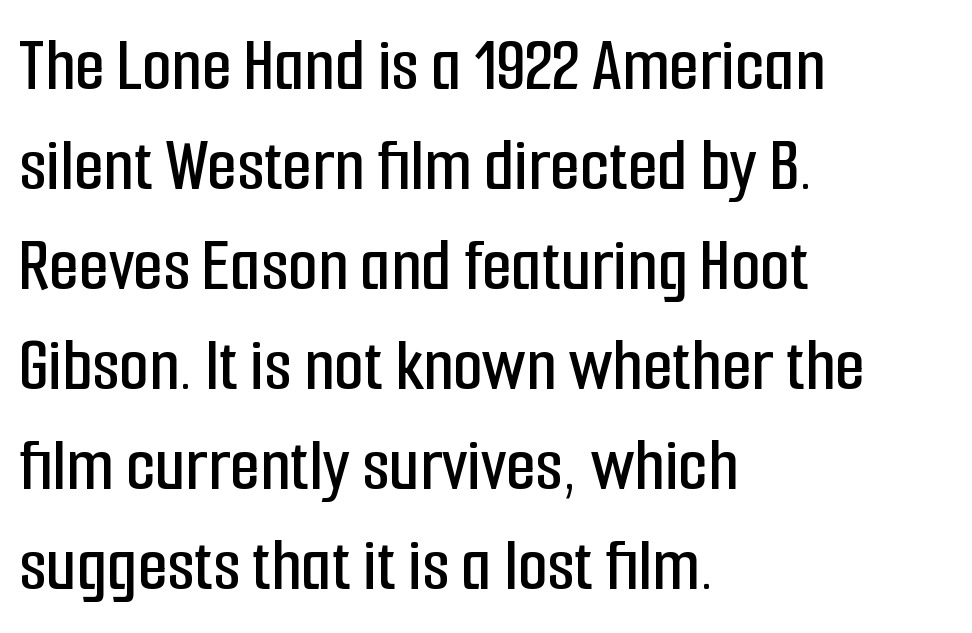
{"serif": "no", "italic": "no", "width": "condensed", "stroke_contrast": "low", "x_height": "medium", "monospaced": "no", "underline": "no", "align": "left", "line_spacing": "normal", "line_spacing_ratio": 1.3, "letter_spacing": "normal", "letter_spacing_em": 0.0, "glyph_px": 77}
